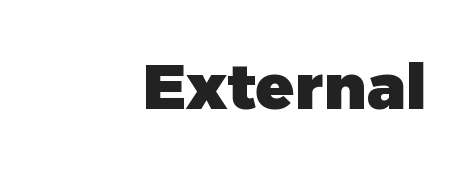
{"serif": "no", "italic": "no", "bold": "yes", "weight": "heavy", "width": "normal", "stroke_contrast": "low", "x_height": "medium", "monospaced": "no", "underline": "no", "letter_spacing": "normal", "letter_spacing_em": 0.0, "glyph_px": 63}
